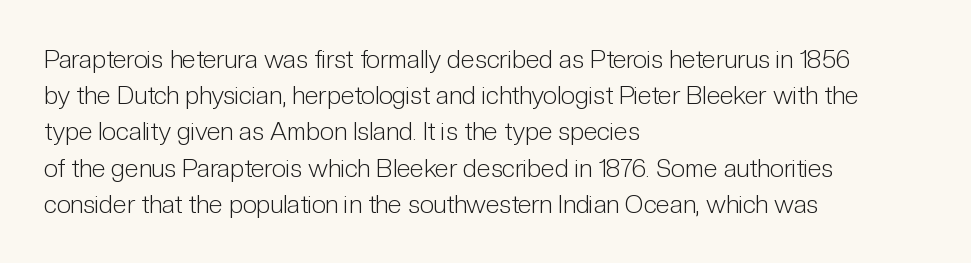
{"italic": "no", "bold": "no", "underline": "no", "align": "left", "line_spacing": "normal", "line_spacing_ratio": 1.45, "letter_spacing": "normal", "letter_spacing_em": 0.0, "glyph_px": 25}
